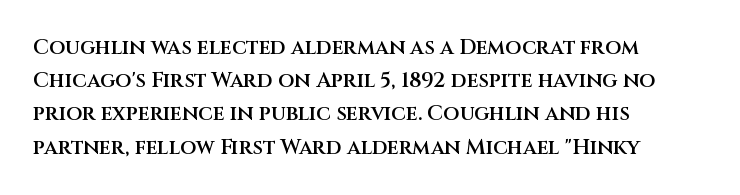
{"italic": "no", "bold": "semi", "underline": "no", "align": "left", "line_spacing": "normal", "line_spacing_ratio": 1.58, "letter_spacing": "normal", "letter_spacing_em": 0.0, "glyph_px": 21}
